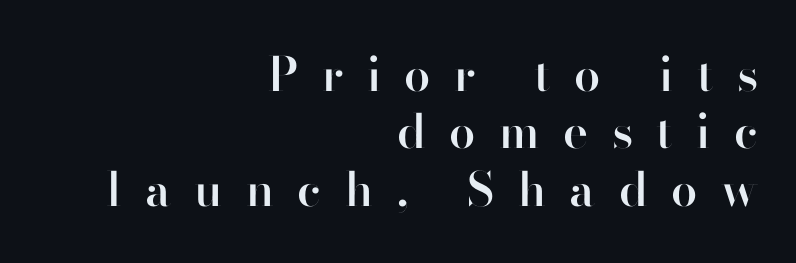
{"serif": "no", "italic": "no", "bold": "semi", "weight": "semibold", "width": "normal", "stroke_contrast": "high", "x_height": "small", "monospaced": "no", "underline": "no", "align": "right", "line_spacing_ratio": 1.22, "letter_spacing": "wide", "letter_spacing_em": 0.5, "glyph_px": 47}
